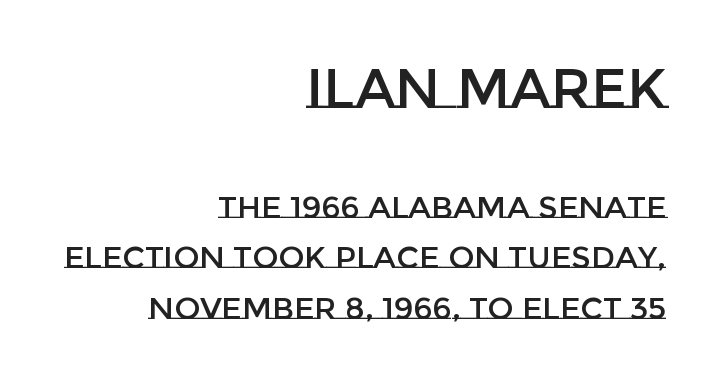
The passage shown begins with its larger block and ends with its smaller one. Baseline-to-baseline distance is the conventional proportion of letter height. The letters advance in unequal steps, a hallmark of proportional type. Notice how the stems are strictly vertical — no italics here. Honestly, there is no underline to notice here at all.
